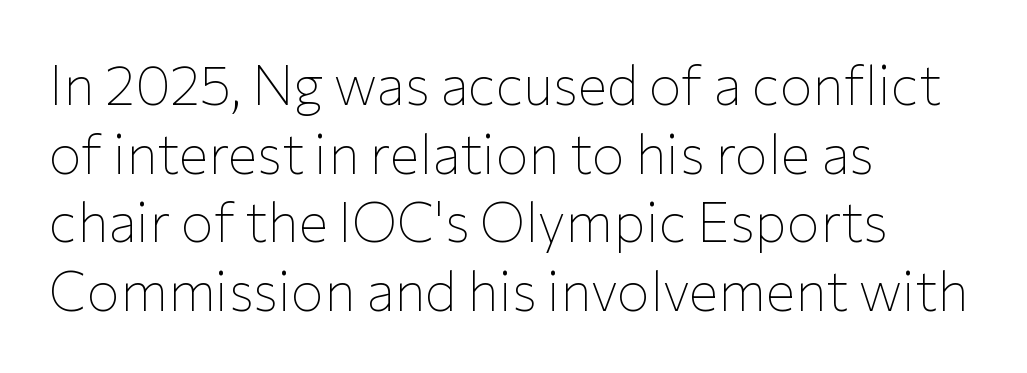
Normally led — the rows are evenly, conventionally spaced. Look at the tracking — it's just the regular setting, nothing added. Italic: no, the glyphs are upright roman. Each letter's strokes conclude bluntly, with no projecting serifs.
